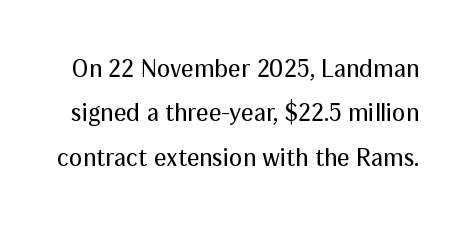
Tall strokes in this sample are plumb rather than angled. Summary of weight: not heavy and not bold. Standard letterfit; no display-style spreading of the glyphs. Rule under the text: the space is simply empty.
